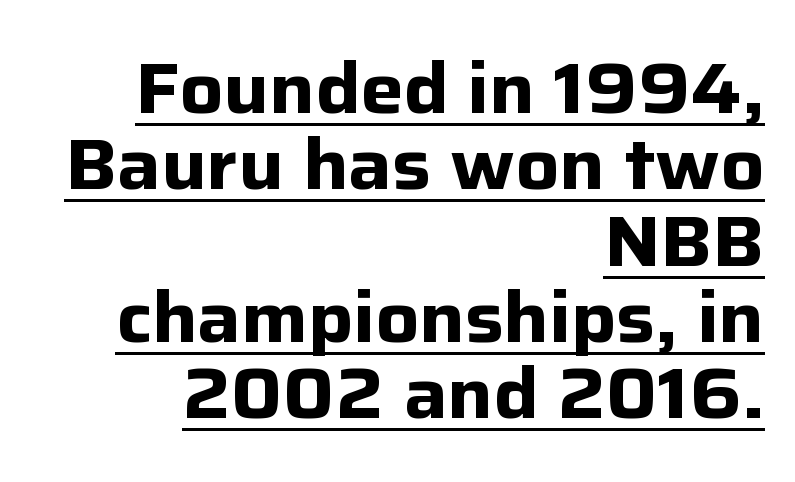
In terms of letterform style, serifs are entirely absent. What weight is shown? A full bold with thick strokes. Vertical strokes here are truly vertical. These characters rest on top of a visible drawn line. Students, observe: this is what under-led, compact text looks like.
